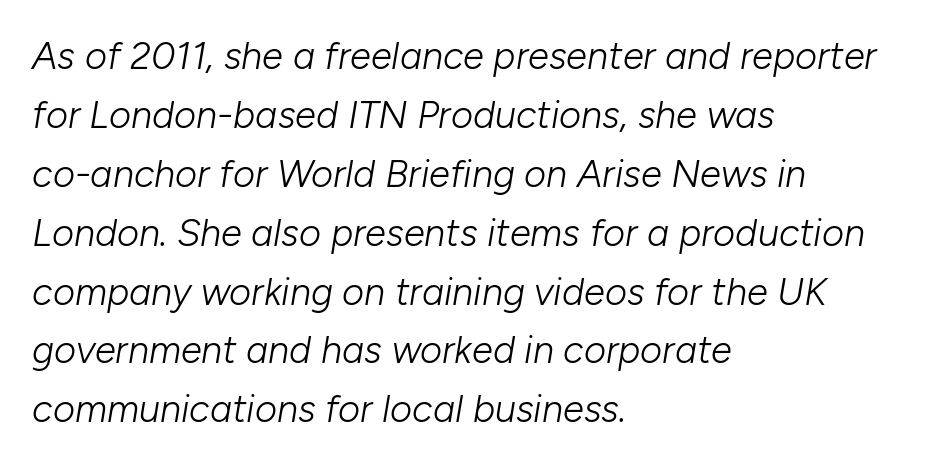
The image shows 38 px light type, italic (leaning right); set left-aligned, normal line spacing (1.55x), normal letter spacing, not underlined; low stroke contrast and a medium x-height.
